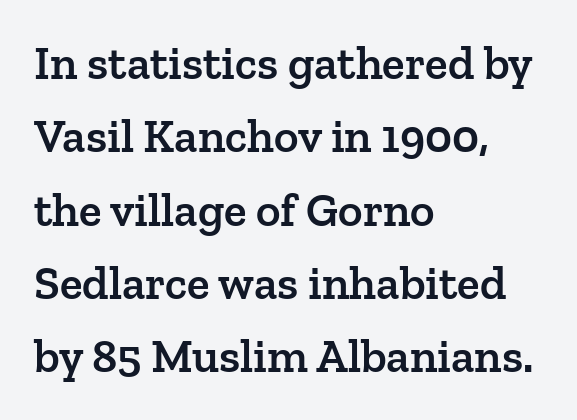
Q: Is the text bold? A: Semi-bold.
Q: Is the text italic (slanted)? A: No, it is upright.
Q: Is the typeface a serif or a sans-serif typeface? A: Serif.
Q: Is the text underlined? A: No.
Q: How is the paragraph aligned? A: Left-aligned.
Q: Is the spacing between letters normal or unusually wide? A: Normal.
Q: Is the spacing between lines tight, normal or loose? A: Normal.
Q: Width (condensed, normal, or wide)? A: Normal.
Q: Stroke contrast? A: Low.
Q: x-height? A: Medium.
Q: Monospaced? A: No.
